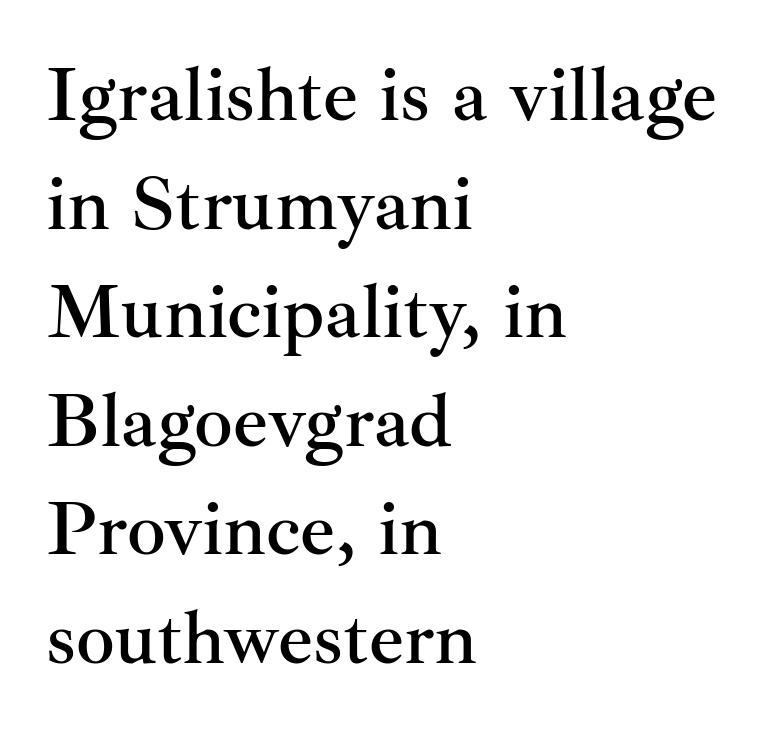
The lettering stays uniformly vertical, giving the passage a roman look. The text block is weighted toward the left margin, trailing off unevenly rightward. Vertically, the passage feels balanced, rows spaced as you'd expect. Think of a printed novel: that variable character pitch is what you see here. Compared with typical body copy, the letter spacing here is the same.
